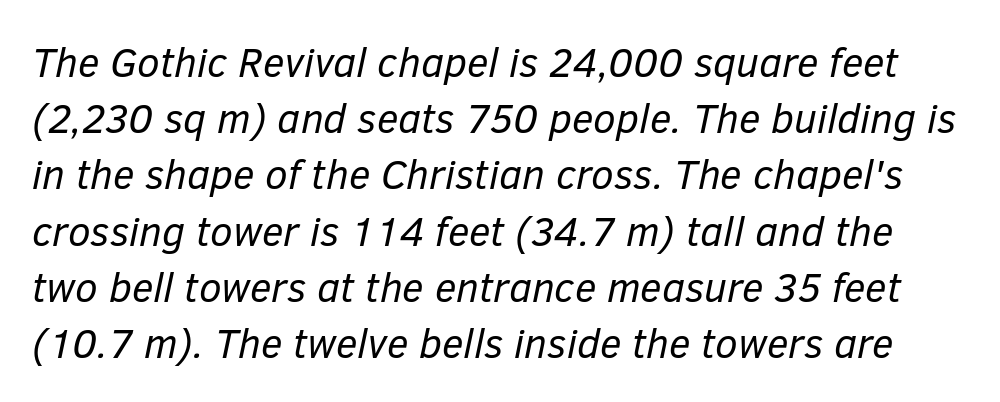
Q: Is the text bold? A: No.
Q: Is the text italic (slanted)? A: Yes, it leans right by about 12 degrees.
Q: Is the text underlined? A: No.
Q: Is the spacing between letters normal or unusually wide? A: Normal.
Q: Is the spacing between lines tight, normal or loose? A: Normal.
Q: Width (condensed, normal, or wide)? A: Normal.
Q: Stroke contrast? A: Low.
Q: x-height? A: Medium.
Q: Monospaced? A: No.
